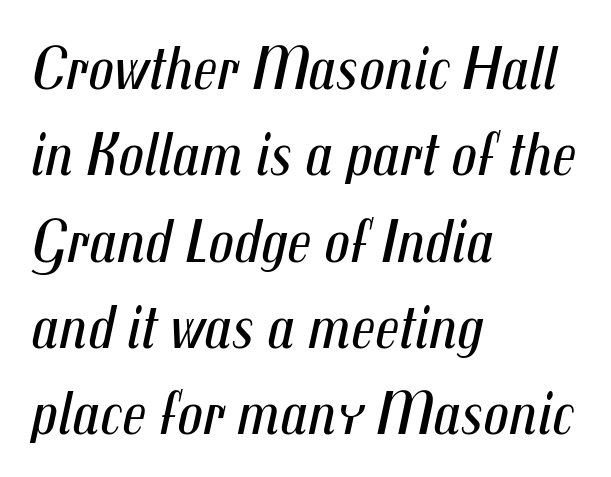
This sample keeps an unexceptional amount of space between lines. The passage shown is not bold in any degree. Looks like regular typesetting: each glyph gets only the width it needs. Quick note: underline off. Line starts are locked; line ends wander. An italicized treatment has been applied to the whole sample.
